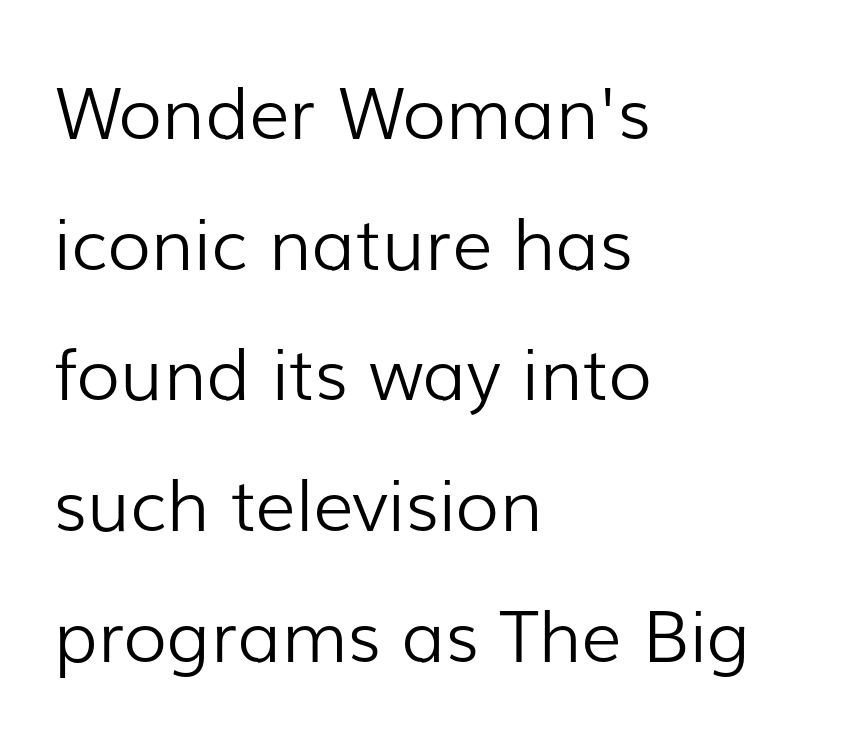
{"serif": "no", "italic": "no", "bold": "no", "weight": "light", "width": "normal", "stroke_contrast": "low", "x_height": "medium", "monospaced": "no", "underline": "no", "align": "left", "line_spacing_ratio": 1.84, "letter_spacing": "normal", "letter_spacing_em": 0.0, "glyph_px": 71}
